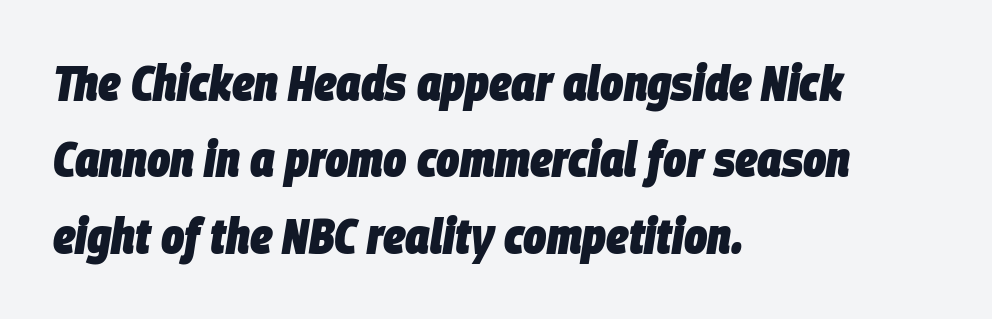
Students, this is bold: see how much ink each stroke carries. Decoration check: the copy has no underline. Here the glyphs are tracked normally, forming tight word shapes. This sample has the flowing, uneven cadence of proportional lettering. Visually the block forms a straight wall on the left and a jagged coastline on the right.
